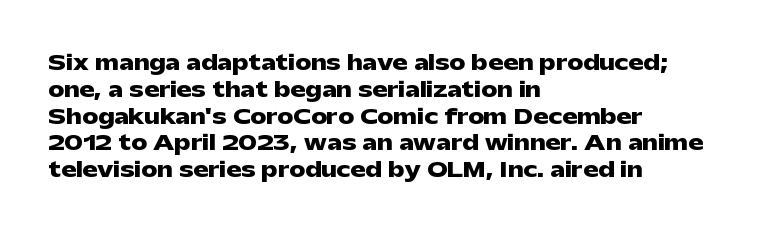
The image shows 20 px bold type, upright; set left-aligned, normal line spacing (1.34x), normal letter spacing, not underlined.
